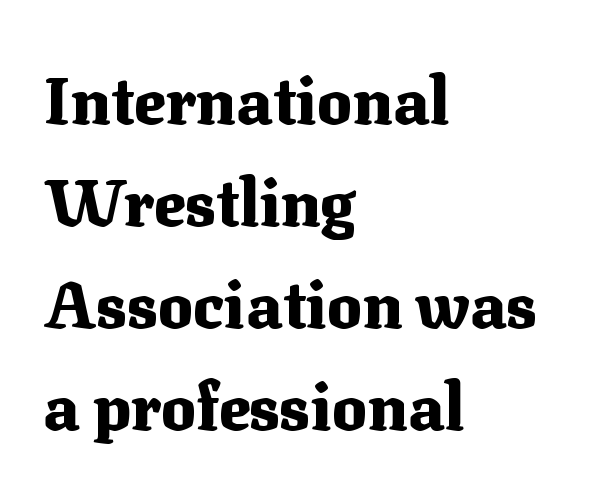
The rendering anchors every line to the left-hand side. Does the type have serifs? Yes, each stem ends in a small foot. Caption: bold face, heavy strokes. Italic: no, the glyphs are upright roman.
